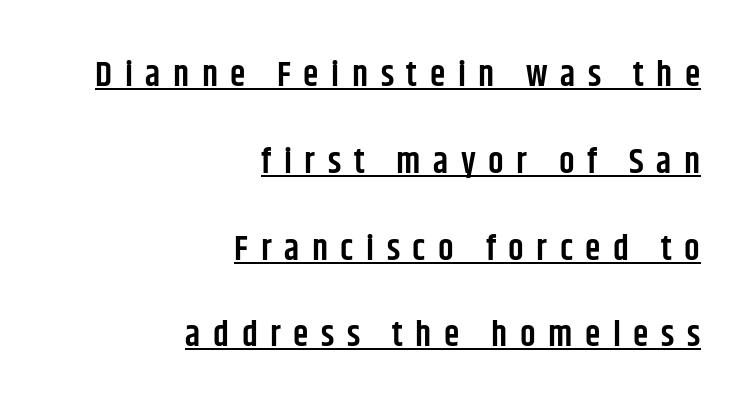
Q: Is the text bold? A: Semi-bold.
Q: Is the text italic (slanted)? A: No, it is upright.
Q: Is the typeface a serif or a sans-serif typeface? A: Sans-serif.
Q: Is the text underlined? A: Yes.
Q: How is the paragraph aligned? A: Right-aligned.
Q: Is the spacing between letters normal or unusually wide? A: Unusually wide.
Q: Is the spacing between lines tight, normal or loose? A: Loose.
Q: Width (condensed, normal, or wide)? A: Condensed.
Q: Stroke contrast? A: Low.
Q: x-height? A: Large.
Q: Monospaced? A: No.
